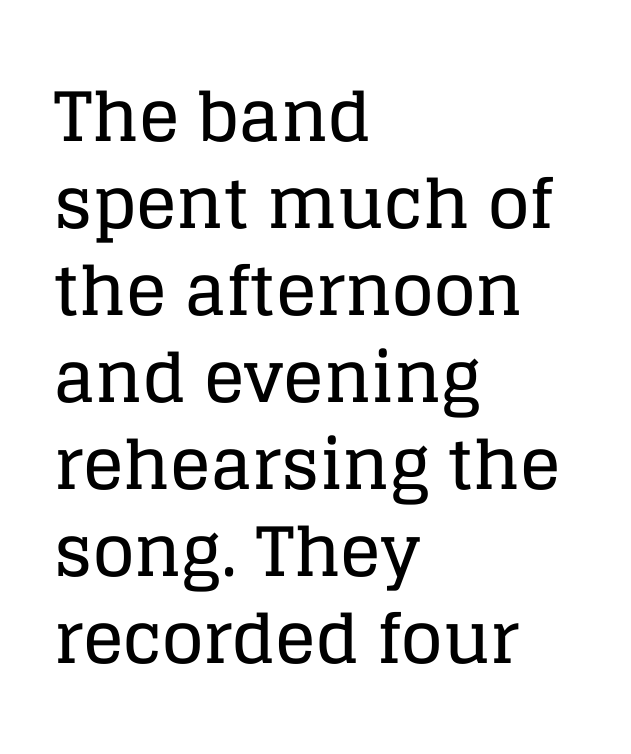
Q: Is the text italic (slanted)? A: No, it is upright.
Q: Is the typeface a serif or a sans-serif typeface? A: Serif.
Q: Is the text underlined? A: No.
Q: How is the paragraph aligned? A: Left-aligned.
Q: Is the spacing between letters normal or unusually wide? A: Normal.
Q: Is the spacing between lines tight, normal or loose? A: Normal.
Q: Width (condensed, normal, or wide)? A: Normal.
Q: Stroke contrast? A: Low.
Q: x-height? A: Large.
Q: Monospaced? A: No.
